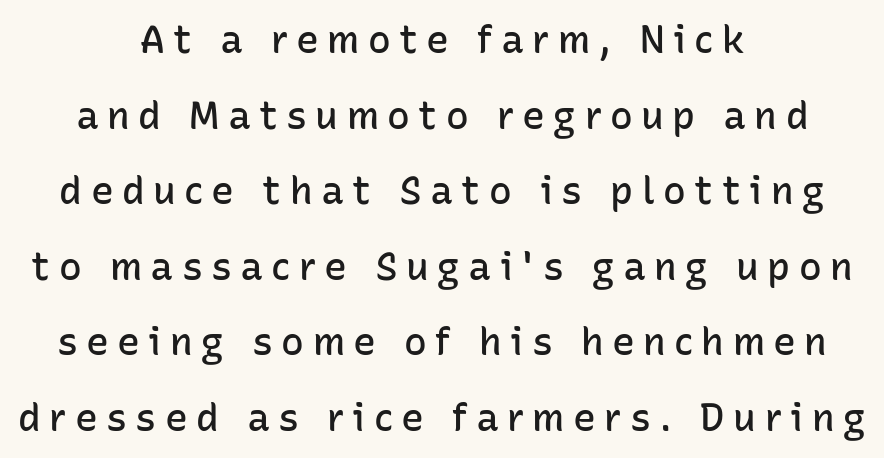
Note the varied advance widths — an 'i' is clearly narrower than an 'm'. What stands out about the letter spacing? Its width — letters are far apart. You could fit nearly another row in the gap between these rows. A somewhat darkened texture: the type is semibold rather than bold.
